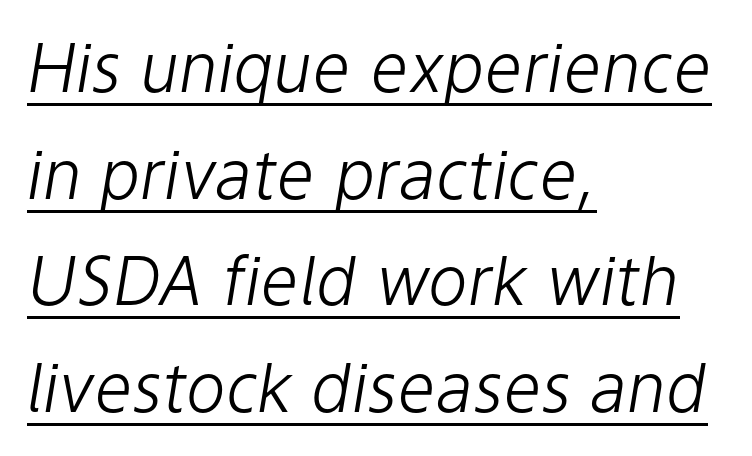
Rendered with sloped, italic letterforms. How are the letters spaced? Ordinarily, with no added tracking. Is there an underline? Yes — a line sits under the letters. The passage shown is typed in a proportional face where columns would drift. The lines are quadded left.
